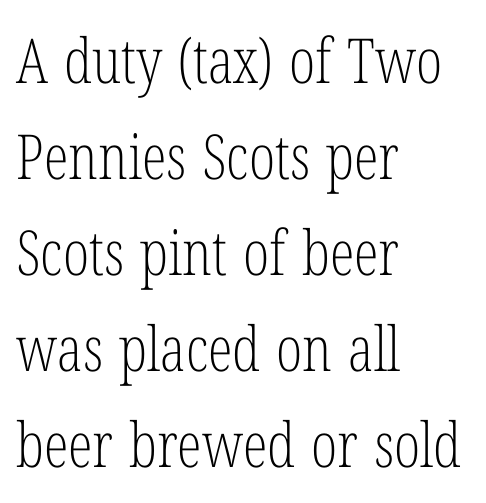
The image shows 62 px light, condensed serif type, upright; set left-aligned, normal line spacing (1.55x), normal letter spacing, not underlined; low stroke contrast and a medium x-height.
